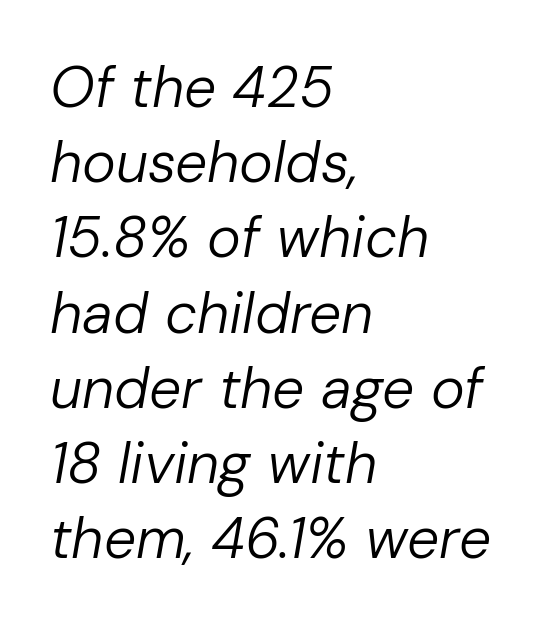
Q: Is the text bold? A: No.
Q: Is the text italic (slanted)? A: Yes, it leans right by about 10 degrees.
Q: Is the text underlined? A: No.
Q: How is the paragraph aligned? A: Left-aligned.
Q: Is the spacing between letters normal or unusually wide? A: Normal.
Q: Is the spacing between lines tight, normal or loose? A: Normal.
Q: Width (condensed, normal, or wide)? A: Normal.
Q: Stroke contrast? A: Low.
Q: x-height? A: Medium.
Q: Monospaced? A: No.
